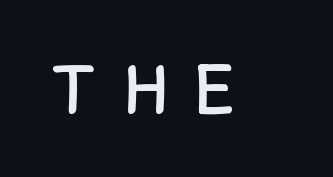
Q: Is the text italic (slanted)? A: No, it is upright.
Q: Is the typeface a serif or a sans-serif typeface? A: Sans-serif.
Q: Is the text underlined? A: No.
Q: Is the spacing between letters normal or unusually wide? A: Unusually wide.
Q: Width (condensed, normal, or wide)? A: Condensed.
Q: Stroke contrast? A: Low.
Q: x-height? A: Large.
Q: Monospaced? A: No.
